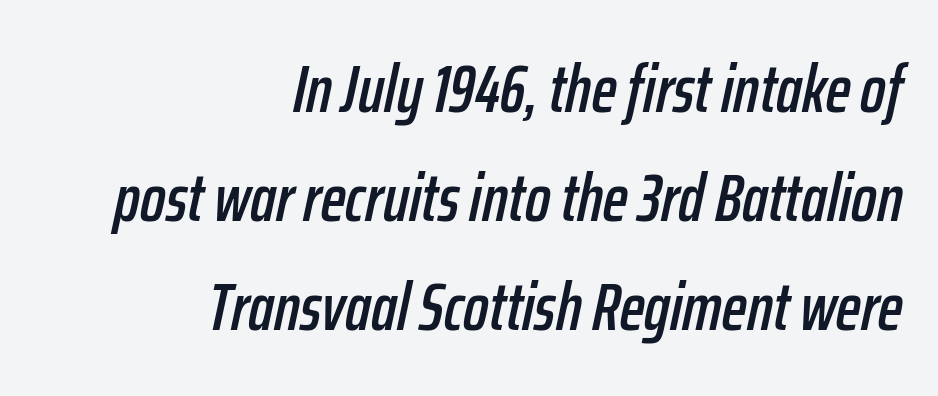
The image shows 67 px condensed type, italic (leaning right); set right-aligned, normal line spacing (1.63x), normal letter spacing, not underlined; low stroke contrast and a medium x-height.
